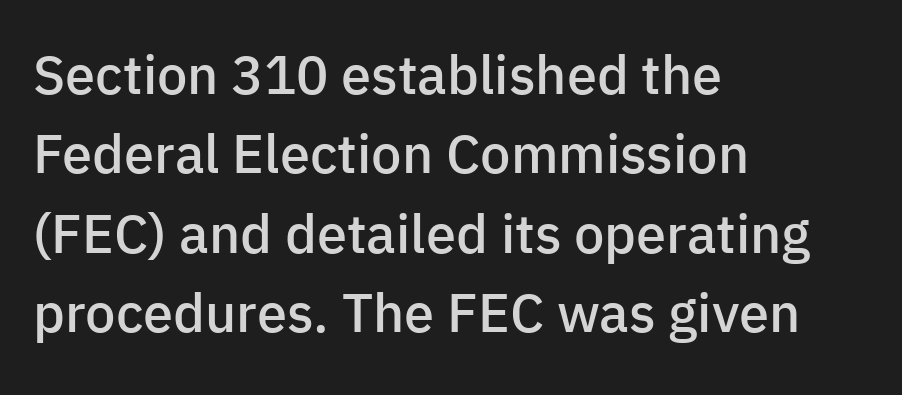
The glyphs are unaccompanied by any horizontal stroke below them. This sample has the flowing, uneven cadence of proportional lettering. Caption: semibold face, moderately heavy strokes. Quick note: interline space is typical. Grotesque or geometric, the face here clearly has no serifs.
